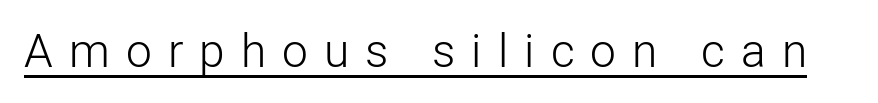
Q: Is the text bold? A: No.
Q: Is the text italic (slanted)? A: No, it is upright.
Q: Is the typeface a serif or a sans-serif typeface? A: Sans-serif.
Q: Is the text underlined? A: Yes.
Q: Is the spacing between letters normal or unusually wide? A: Unusually wide.
Q: Width (condensed, normal, or wide)? A: Normal.
Q: Stroke contrast? A: Low.
Q: x-height? A: Medium.
Q: Monospaced? A: No.
